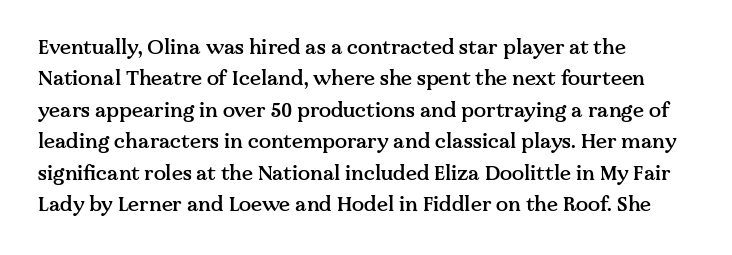
The characters look somewhat weighty, a semibold short of true bold. The passage shown is not underscored anywhere. Tall strokes in this sample are plumb rather than angled. Observe the ordinary spacing: letters are neighbours, not strangers.
